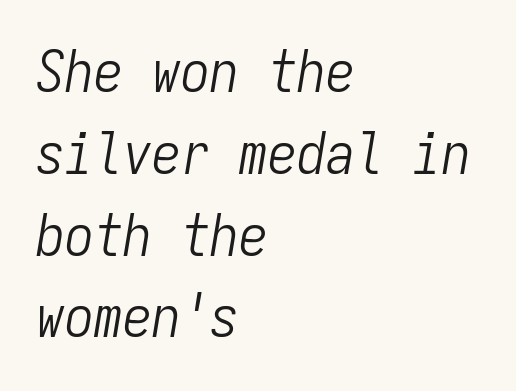
The image shows 58 px light, condensed type, italic (leaning right), monospaced; set left-aligned, normal line spacing (1.41x), normal letter spacing, not underlined; low stroke contrast and a medium x-height.
